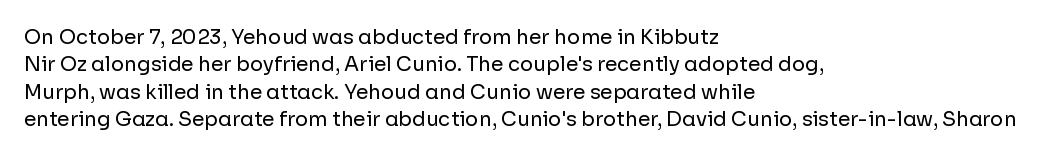
Q: Is the text bold? A: No.
Q: Is the text italic (slanted)? A: No, it is upright.
Q: Is the text underlined? A: No.
Q: How is the paragraph aligned? A: Left-aligned.
Q: Is the spacing between letters normal or unusually wide? A: Normal.
Q: Is the spacing between lines tight, normal or loose? A: Normal.
